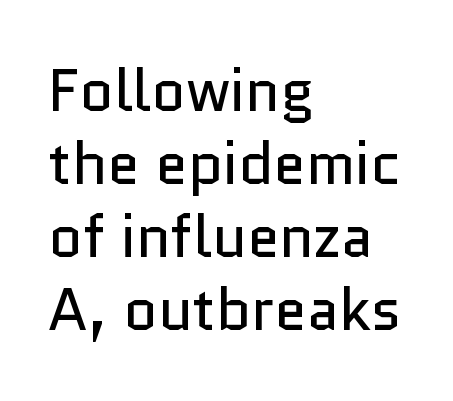
{"serif": "no", "italic": "no", "bold": "no", "weight": "regular", "width": "normal", "stroke_contrast": "low", "x_height": "medium", "monospaced": "no", "underline": "no", "align": "left", "line_spacing_ratio": 1.24, "letter_spacing": "normal", "letter_spacing_em": 0.0, "glyph_px": 59}
